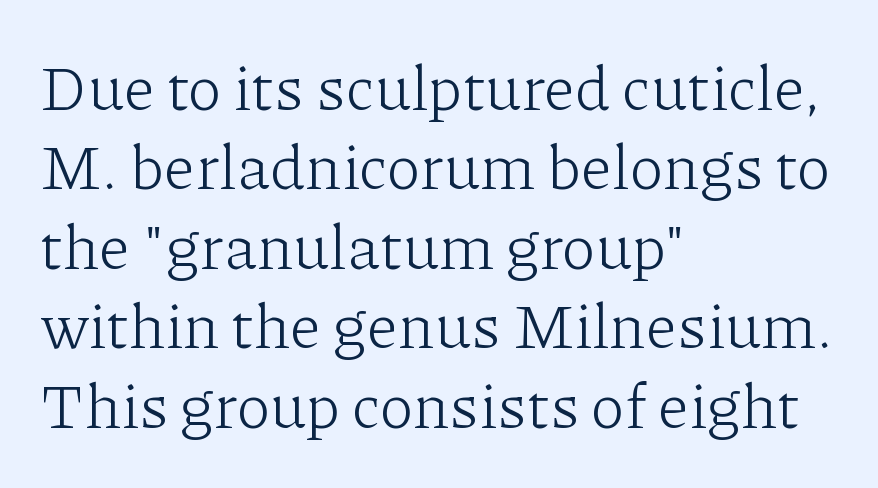
{"serif": "yes", "italic": "no", "bold": "no", "weight": "light", "width": "normal", "stroke_contrast": "low", "x_height": "medium", "monospaced": "no", "underline": "no", "align": "left", "line_spacing": "normal", "line_spacing_ratio": 1.26, "letter_spacing": "normal", "letter_spacing_em": 0.0, "glyph_px": 63}
